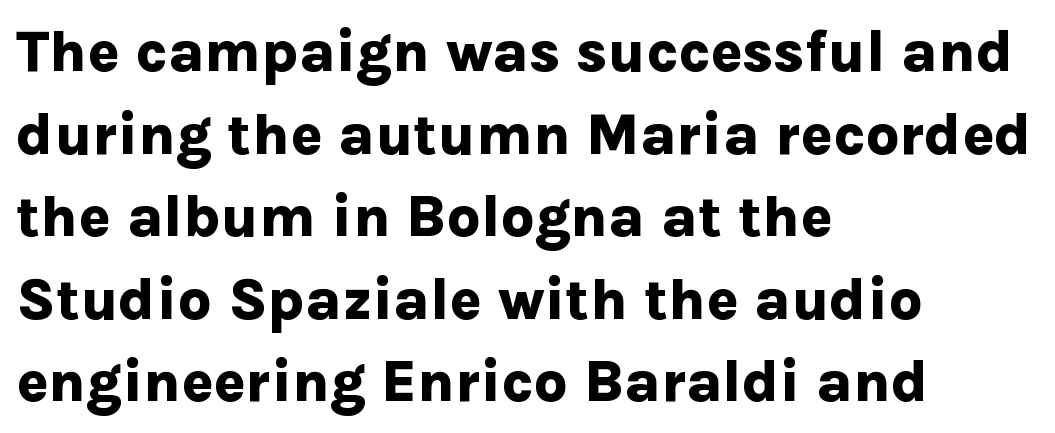
{"serif": "no", "italic": "no", "bold": "yes", "weight": "bold", "width": "normal", "stroke_contrast": "low", "x_height": "medium", "monospaced": "no", "underline": "no", "align": "left", "line_spacing": "normal", "line_spacing_ratio": 1.4, "letter_spacing": "normal", "letter_spacing_em": 0.0, "glyph_px": 59}
